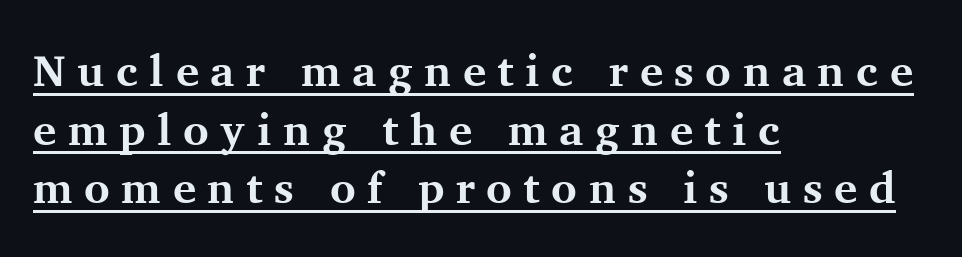
{"serif": "yes", "italic": "no", "bold": "yes", "weight": "bold", "width": "normal", "stroke_contrast": "medium", "x_height": "medium", "monospaced": "no", "underline": "yes", "align": "left", "line_spacing": "normal", "line_spacing_ratio": 1.33, "letter_spacing": "wide", "letter_spacing_em": 0.26, "glyph_px": 44}
